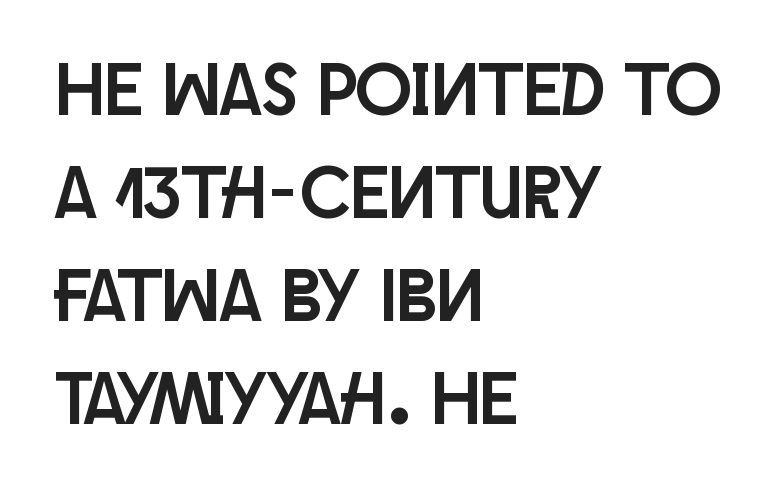
Q: Is the text italic (slanted)? A: No, it is upright.
Q: Is the typeface a serif or a sans-serif typeface? A: Sans-serif.
Q: Is the text underlined? A: No.
Q: How is the paragraph aligned? A: Left-aligned.
Q: Is the spacing between letters normal or unusually wide? A: Normal.
Q: Is the spacing between lines tight, normal or loose? A: Normal.
Q: Width (condensed, normal, or wide)? A: Condensed.
Q: Stroke contrast? A: Low.
Q: x-height? A: Large.
Q: Monospaced? A: No.
